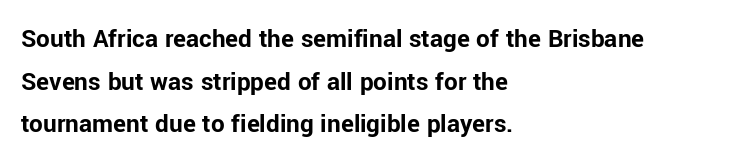
Typesetter's note: full bold, strokes at maximum text heaviness. Compared with typical paragraphs, the rows here are spaced about the same. Layout note: lines flush left. The passage shown is not underscored anywhere.
